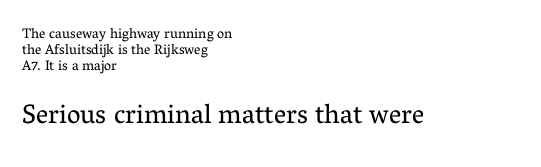
Q: Is the text bold? A: No.
Q: Is the text italic (slanted)? A: No, it is upright.
Q: Is the text underlined? A: No.
Q: How is the paragraph aligned? A: Left-aligned.
Q: Is the spacing between letters normal or unusually wide? A: Normal.
Q: Which block of text is set in a larger size, the first (top) or the second (bottom)? A: The second (bottom) one.
